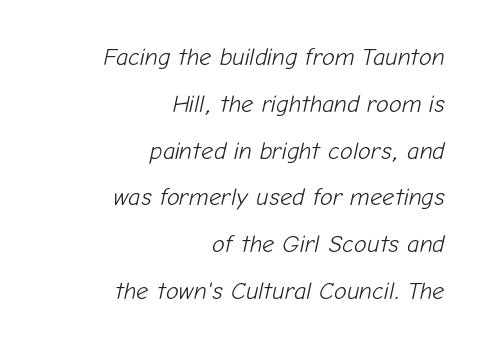
{"italic": "yes", "lean": "right", "slant_degrees": 12, "bold": "no", "underline": "no", "align": "right", "line_spacing": "loose", "line_spacing_ratio": 1.95, "letter_spacing": "normal", "letter_spacing_em": 0.0, "glyph_px": 24}
